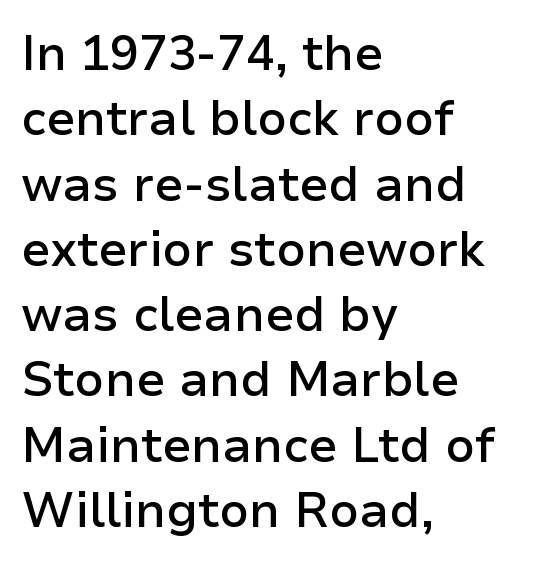
Q: Is the text bold? A: Semi-bold.
Q: Is the text italic (slanted)? A: No, it is upright.
Q: Is the typeface a serif or a sans-serif typeface? A: Sans-serif.
Q: Is the text underlined? A: No.
Q: How is the paragraph aligned? A: Left-aligned.
Q: Is the spacing between letters normal or unusually wide? A: Normal.
Q: Is the spacing between lines tight, normal or loose? A: Normal.
Q: Width (condensed, normal, or wide)? A: Normal.
Q: Stroke contrast? A: Low.
Q: x-height? A: Medium.
Q: Monospaced? A: No.
